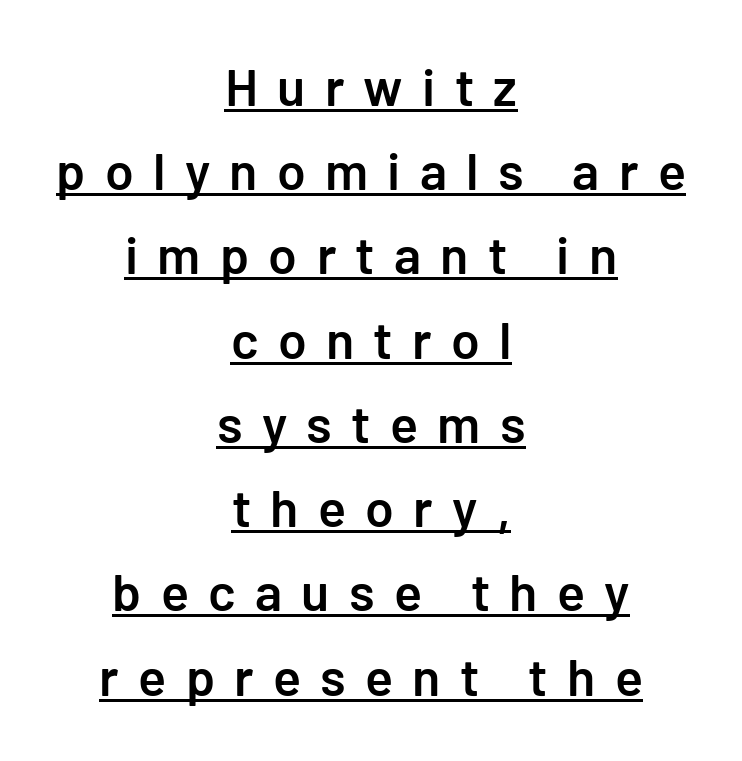
Substantial extra tracking has been applied to these lines. Both edges are ragged and mirror each other, which tells us the setting is centered. Typographic density is moderately raised because the face is semibold. Italic: no, the glyphs are upright roman. Grotesque or geometric, the face here clearly has no serifs. Decoration check: the copy is underlined.
